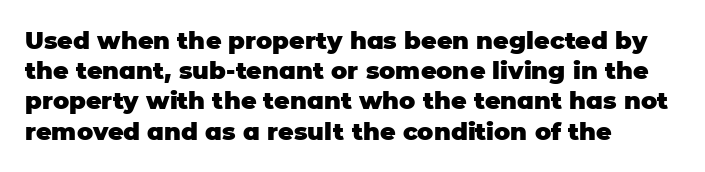
{"italic": "no", "bold": "yes", "underline": "no", "align": "left", "line_spacing": "normal", "line_spacing_ratio": 1.26, "letter_spacing": "normal", "letter_spacing_em": 0.0, "glyph_px": 24}
